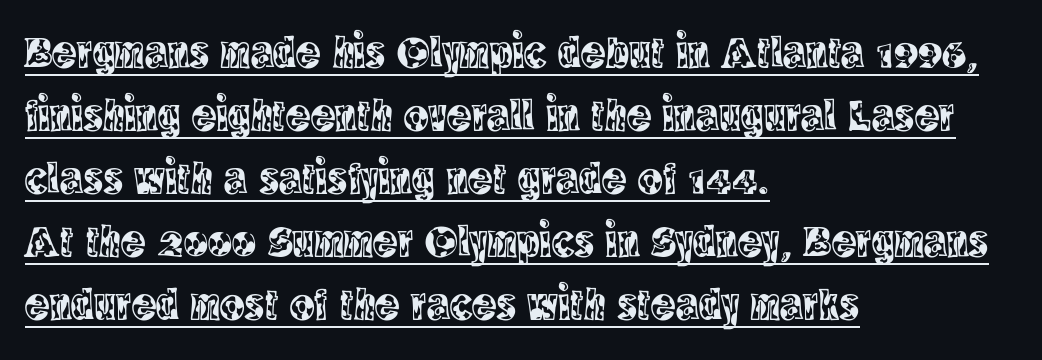
{"serif": "yes", "italic": "no", "width": "condensed", "x_height": "large", "monospaced": "no", "underline": "yes", "align": "left", "line_spacing": "normal", "line_spacing_ratio": 1.37, "letter_spacing": "normal", "letter_spacing_em": 0.0, "glyph_px": 46}
